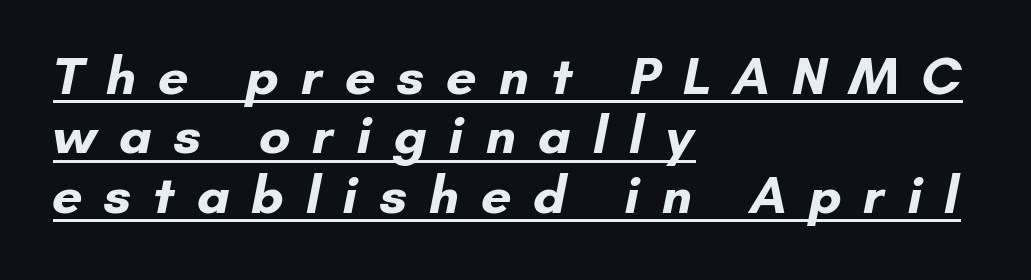
The image shows 54 px bold sans-serif type; set left-aligned, tight line spacing (1.1x), unusually wide letter spacing (+0.4 em), underlined; low stroke contrast and a small x-height.
